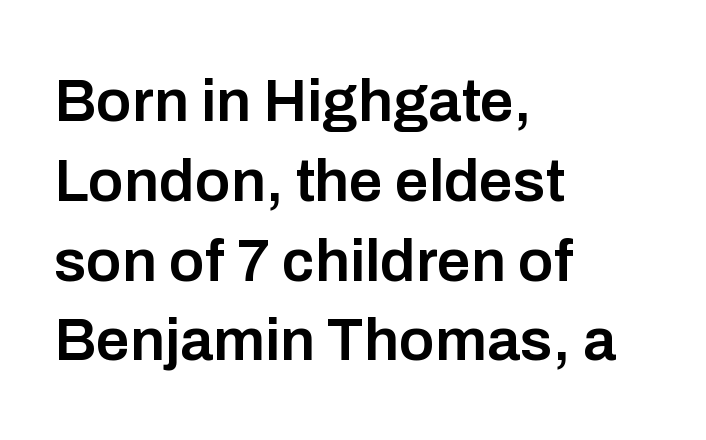
{"serif": "no", "italic": "no", "bold": "semi", "weight": "semibold", "width": "normal", "stroke_contrast": "low", "x_height": "medium", "monospaced": "no", "underline": "no", "align": "left", "line_spacing": "normal", "line_spacing_ratio": 1.33, "letter_spacing": "normal", "letter_spacing_em": 0.0, "glyph_px": 60}
